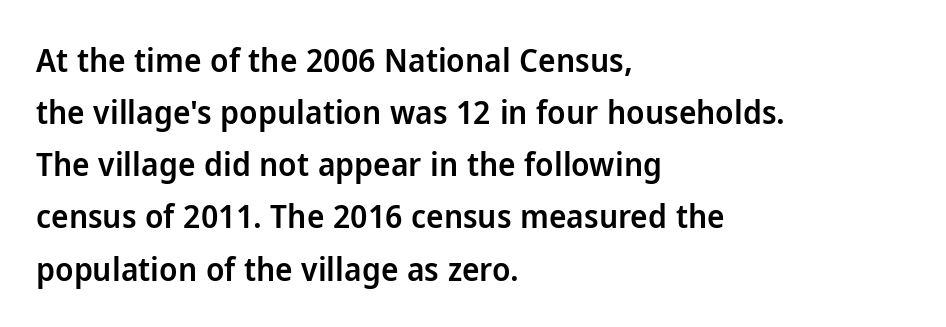
Grotesque or geometric, the face here clearly has no serifs. In terms of leading, this rendering sits right in the middle. As a designer I'd log this as weight 600, semibold. The string is rendered with underlining switched off. Note the varied advance widths — an 'i' is clearly narrower than an 'm'.
